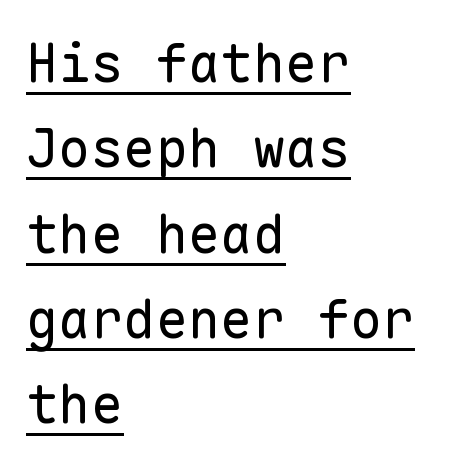
The image shows 54 px regular-weight sans-serif type, upright, monospaced; set left-aligned, normal line spacing (1.58x), normal letter spacing, underlined; low stroke contrast and a medium x-height.
